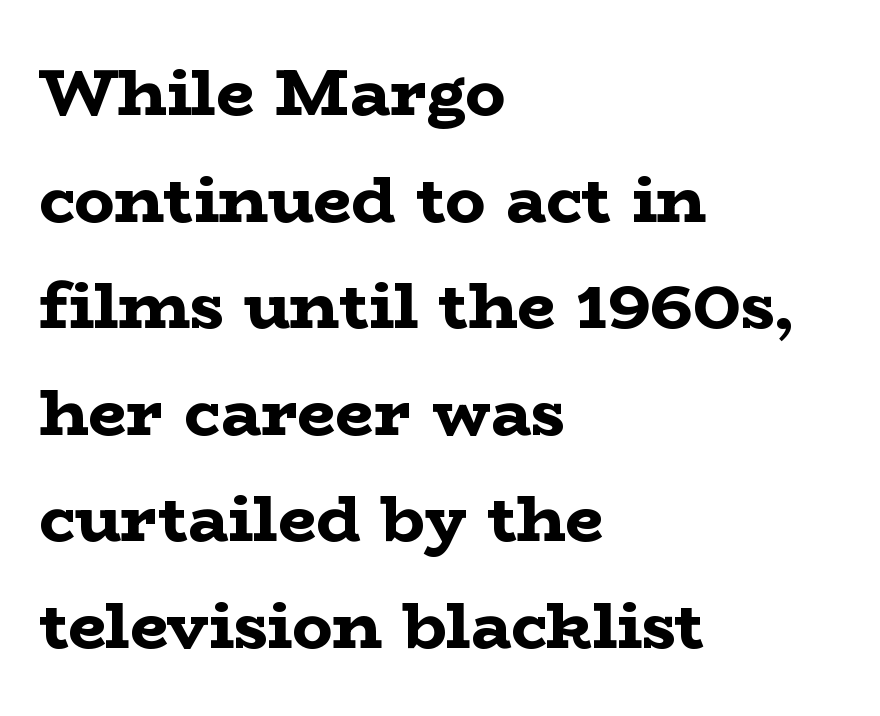
This is serif lettering, the kind often seen in printed books. Line starts are locked; line ends wander. A dark, heavy texture on the line: the type is bold. Each row of text sits above clean, open space.
